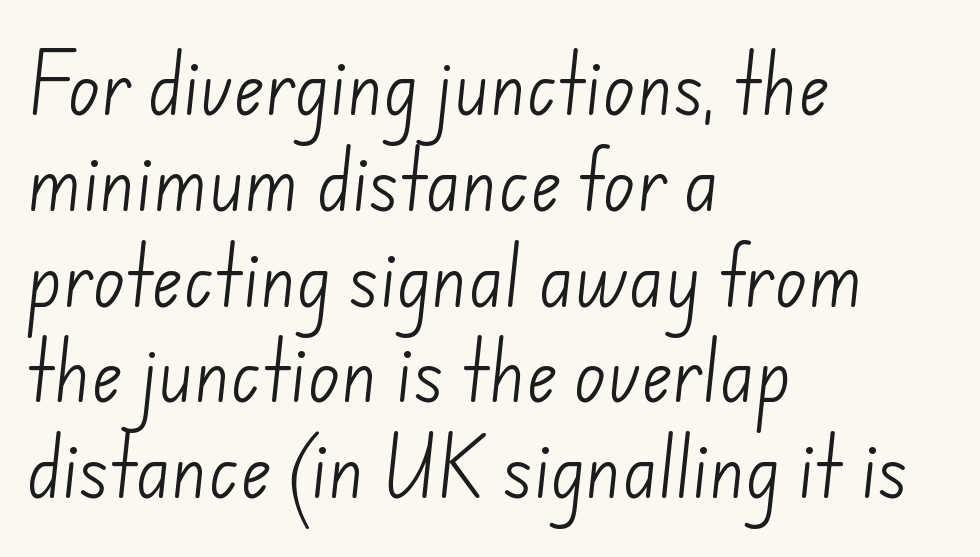
The typesetting does not lean heavy: it is not bold. Think of a printed novel: that variable character pitch is what you see here. The text block is weighted toward the left margin, trailing off unevenly rightward. Underline: absent. The line-height multiplier appears to be the usual default. A typesetter would call this zero additional tracking.
